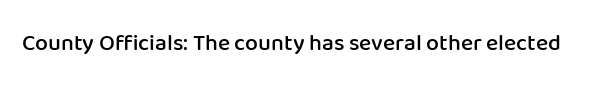
Q: Is the text bold? A: Semi-bold.
Q: Is the text italic (slanted)? A: No, it is upright.
Q: Is the text underlined? A: No.
Q: Is the spacing between letters normal or unusually wide? A: Normal.
